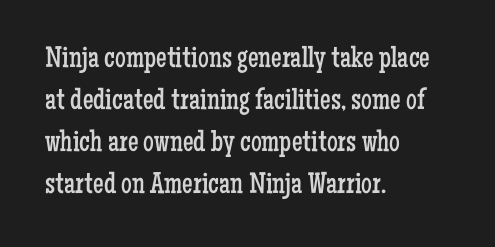
Unlike italic type, these characters show no tilt at all. Is this a fixed-width face? No — the glyphs have proportional, varying widths. Are there feet on the stems? There are — it's a serif. Stem width sits at or under what a default text font uses. Casual observation: everything's shoved over to the left. Only glyphs here, with clear space below each row.
